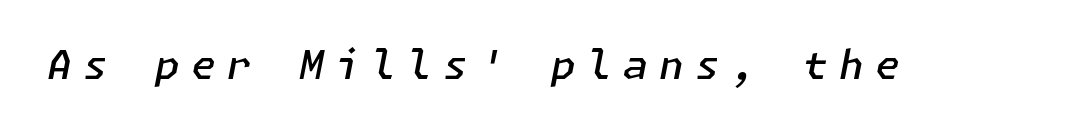
Plain, unruled lines of type. Honestly, the letter spacing is so wide it's the main thing you notice. Every character sits at an angle, as italics do. Look at the stroke-to-counter ratio: somewhat heavy, a semibold.
